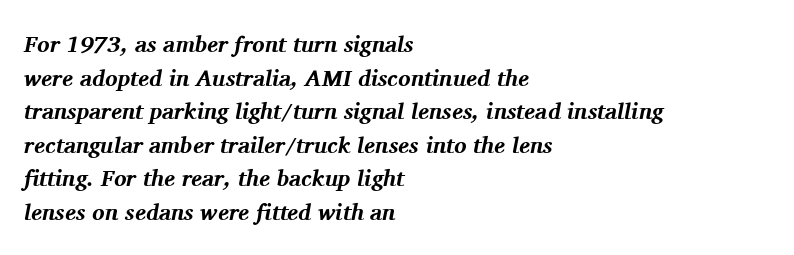
Q: Is the text bold? A: Yes.
Q: Is the text italic (slanted)? A: Yes, it leans right by about 11 degrees.
Q: Is the text underlined? A: No.
Q: How is the paragraph aligned? A: Left-aligned.
Q: Is the spacing between letters normal or unusually wide? A: Normal.
Q: Is the spacing between lines tight, normal or loose? A: Normal.
